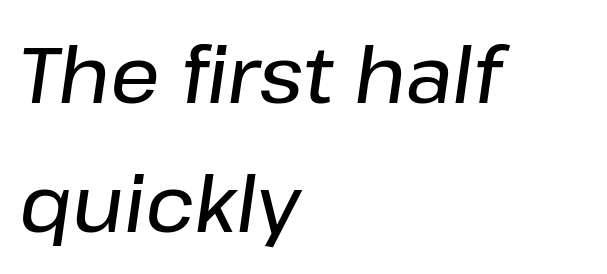
The image shows 78 px text type, italic (leaning right); set left-aligned, normal line spacing (1.65x), normal letter spacing, not underlined; low stroke contrast and a medium x-height.
